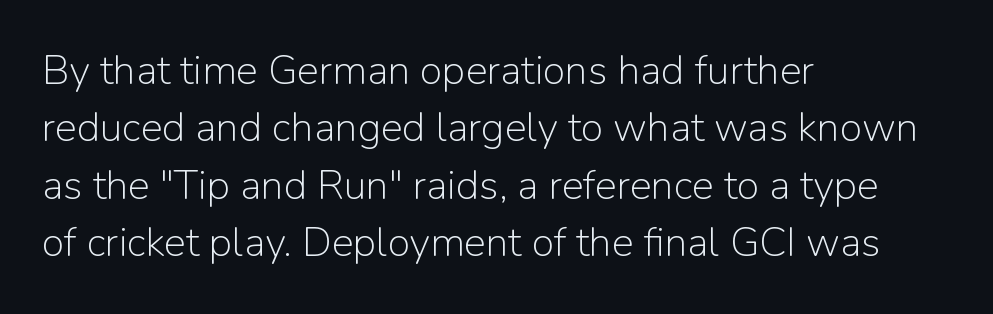
Q: Is the text bold? A: No.
Q: Is the text italic (slanted)? A: No, it is upright.
Q: Is the typeface a serif or a sans-serif typeface? A: Sans-serif.
Q: Is the text underlined? A: No.
Q: How is the paragraph aligned? A: Left-aligned.
Q: Is the spacing between letters normal or unusually wide? A: Normal.
Q: Is the spacing between lines tight, normal or loose? A: Normal.
Q: Width (condensed, normal, or wide)? A: Normal.
Q: Stroke contrast? A: Low.
Q: x-height? A: Medium.
Q: Monospaced? A: No.
